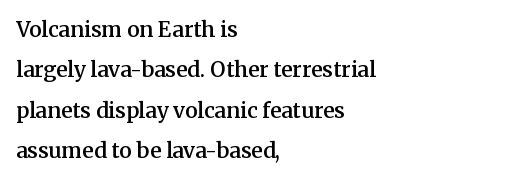
{"italic": "no", "bold": "semi", "underline": "no", "align": "left", "line_spacing": "loose", "line_spacing_ratio": 1.92, "letter_spacing": "normal", "letter_spacing_em": 0.0, "glyph_px": 21}
